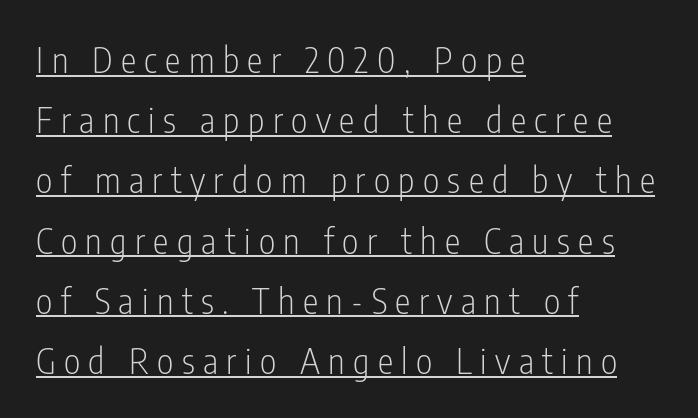
Are there feet on the stems? There aren't — it's a sans. This rendering features underlined lettering. The rendering uses natural spacing where letterforms have individual widths. Weight class: somewhere from thin through regular. Inter-character spacing is expanded well beyond the font's built-in metrics. Where is the straight margin? On the left.
